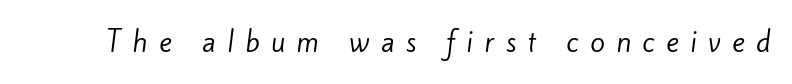
{"bold": "no", "underline": "no", "letter_spacing": "wide", "letter_spacing_em": 0.42, "glyph_px": 27}
